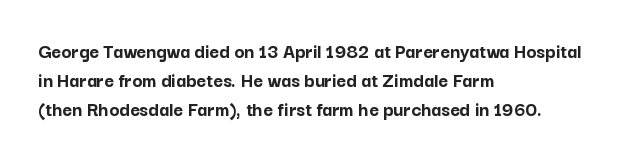
The image shows 21 px bold type, upright; set left-aligned, normal line spacing (1.38x), normal letter spacing, not underlined.
